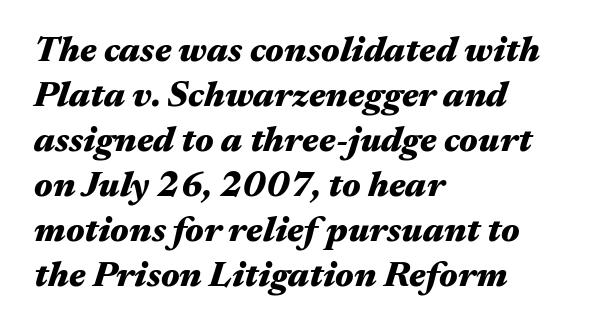
The image shows 36 px heavy, wide type, italic (leaning right); set left-aligned, normal line spacing (1.25x), normal letter spacing, not underlined; medium stroke contrast and a medium x-height.
